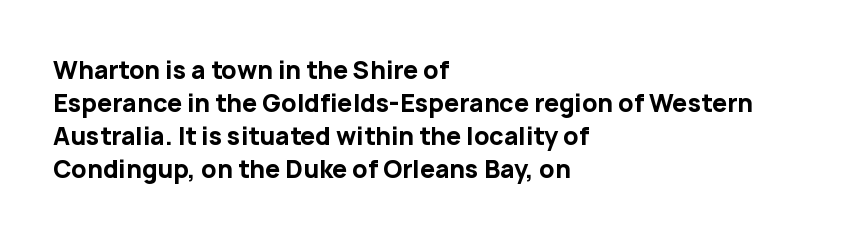
{"italic": "no", "bold": "yes", "underline": "no", "align": "left", "line_spacing": "normal", "line_spacing_ratio": 1.37, "letter_spacing": "normal", "letter_spacing_em": 0.0, "glyph_px": 24}
